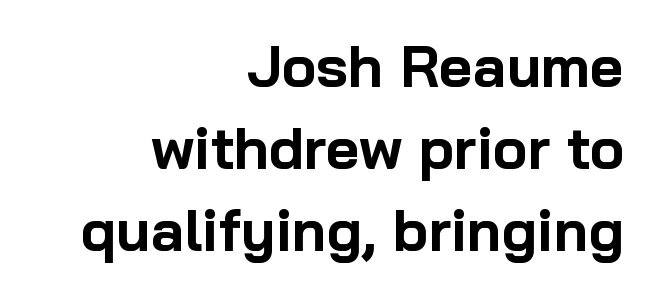
{"serif": "no", "italic": "no", "bold": "yes", "weight": "bold", "width": "normal", "stroke_contrast": "low", "x_height": "medium", "monospaced": "no", "underline": "no", "align": "right", "line_spacing": "normal", "line_spacing_ratio": 1.41, "letter_spacing": "normal", "letter_spacing_em": 0.0, "glyph_px": 58}
